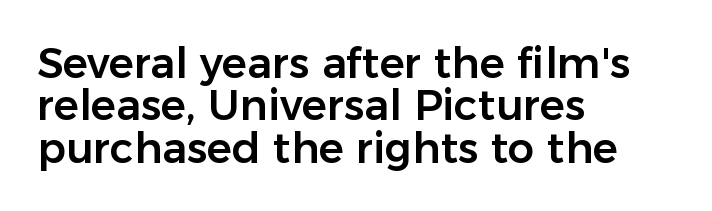
{"serif": "no", "italic": "no", "width": "normal", "stroke_contrast": "low", "x_height": "medium", "monospaced": "no", "underline": "no", "align": "left", "line_spacing": "tight", "line_spacing_ratio": 1.01, "letter_spacing": "normal", "letter_spacing_em": 0.0, "glyph_px": 42}
